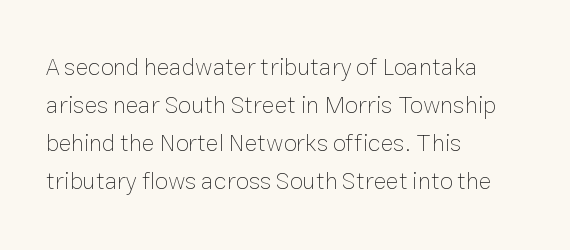
{"italic": "no", "bold": "no", "underline": "no", "align": "left", "line_spacing": "normal", "line_spacing_ratio": 1.58, "letter_spacing": "normal", "letter_spacing_em": 0.0, "glyph_px": 24}
